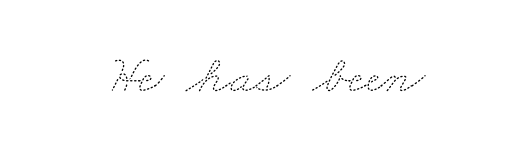
The image shows 54 px thin, wide type; set normal letter spacing, not underlined; medium stroke contrast and a small x-height.
